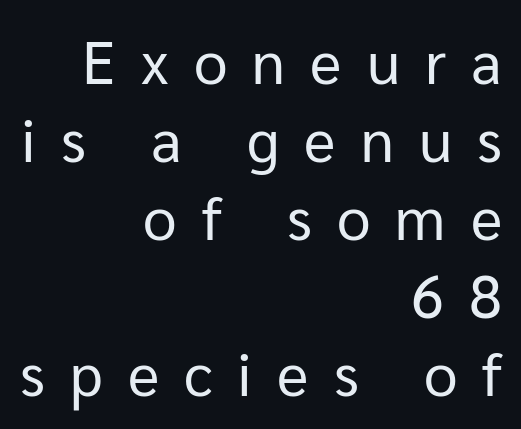
Spacing verdict: proportional, widths tailored to each character. The glyphs in this specimen are sans serif. The font is comparable to plain body text, perhaps lighter. Clear beneath every line of the passage. The passage shown stacks its lines at a standard gap.
